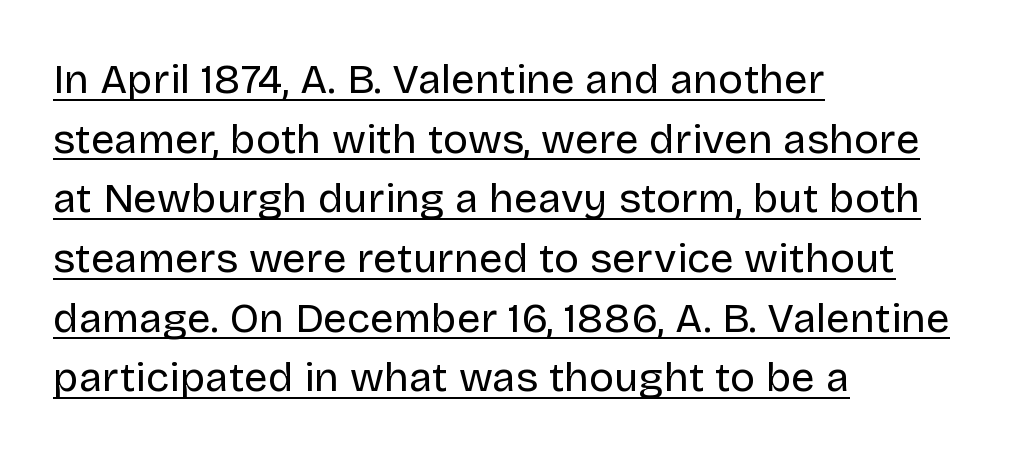
{"serif": "no", "italic": "no", "bold": "no", "weight": "regular", "width": "normal", "stroke_contrast": "low", "x_height": "large", "monospaced": "no", "underline": "yes", "align": "left", "line_spacing": "normal", "line_spacing_ratio": 1.42, "letter_spacing": "normal", "letter_spacing_em": 0.0, "glyph_px": 42}
